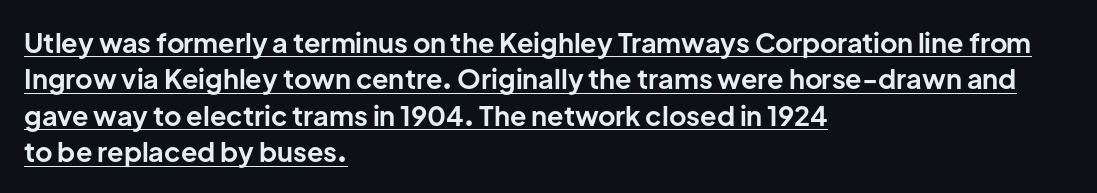
The rendering keeps characters at their native spacing. The letters stand straight up with perfectly vertical stems. Decoration check: the copy is underlined. The vertical gap from one line to the next is medium.
